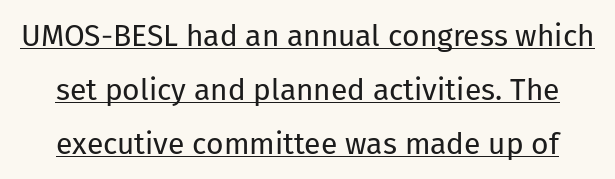
{"serif": "no", "italic": "no", "bold": "no", "weight": "regular", "width": "normal", "stroke_contrast": "low", "x_height": "medium", "monospaced": "no", "underline": "yes", "line_spacing_ratio": 1.8, "letter_spacing": "normal", "letter_spacing_em": 0.0, "glyph_px": 30}
